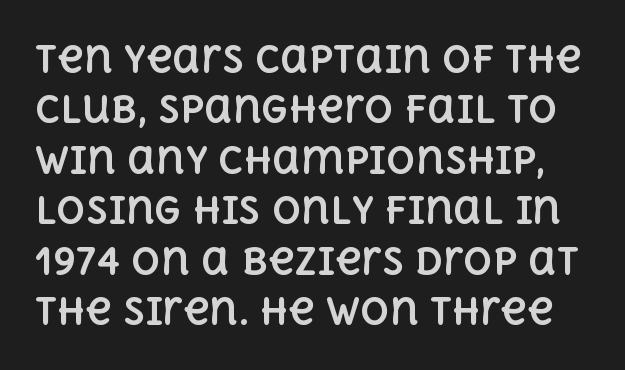
{"italic": "no", "bold": "yes", "weight": "bold", "width": "normal", "x_height": "large", "monospaced": "no", "underline": "no", "line_spacing": "normal", "line_spacing_ratio": 1.4, "letter_spacing": "normal", "letter_spacing_em": 0.0, "glyph_px": 36}
